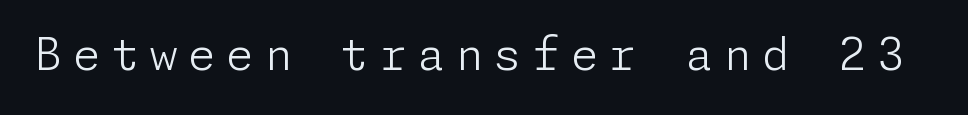
Summary of weight: not heavy and not bold. Stroke terminals: plain, sans-serif. Words float on clear page, feet unadorned. In terms of posture, this sample is upright.
